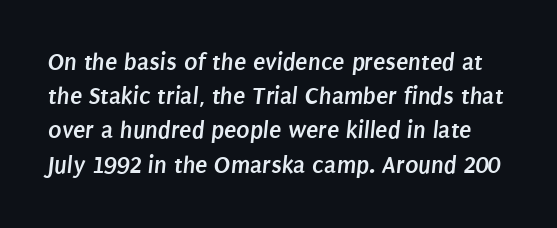
Q: Is the text bold? A: Yes.
Q: Is the text underlined? A: No.
Q: Is the spacing between letters normal or unusually wide? A: Normal.
Q: Is the spacing between lines tight, normal or loose? A: Normal.
